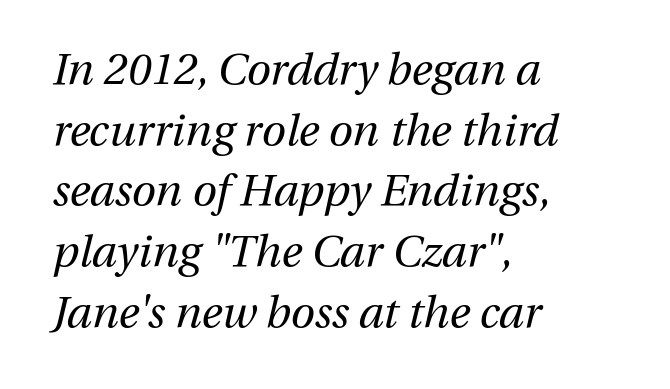
If you drew a ruler down the left edge, every line would touch it. Leading: standard. Check under the words: just untouched page. The text carries the slant typical of an italic or oblique font. Letter spacing: default.
